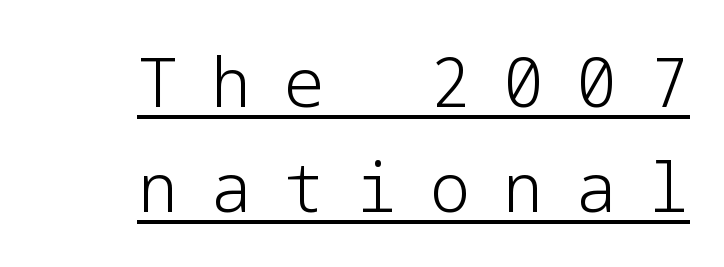
{"serif": "no", "italic": "no", "bold": "no", "weight": "light", "width": "normal", "stroke_contrast": "low", "x_height": "medium", "underline": "yes", "align": "right", "line_spacing": "normal", "line_spacing_ratio": 1.56, "letter_spacing": "wide", "letter_spacing_em": 0.49, "glyph_px": 67}
